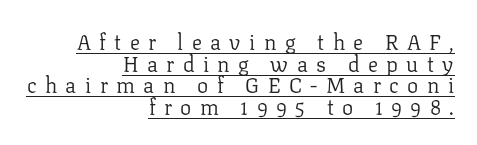
{"italic": "no", "bold": "no", "underline": "yes", "align": "right", "line_spacing": "tight", "line_spacing_ratio": 1.03, "letter_spacing": "wide", "letter_spacing_em": 0.4, "glyph_px": 21}
